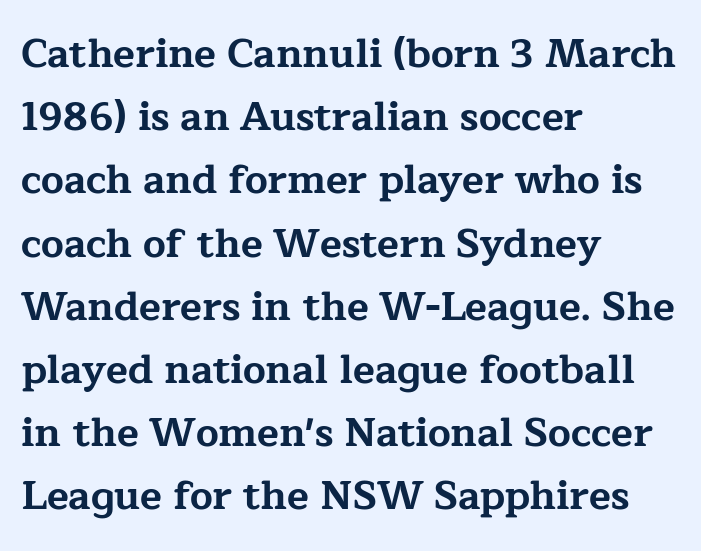
Q: Is the text bold? A: Yes.
Q: Is the text italic (slanted)? A: No, it is upright.
Q: Is the typeface a serif or a sans-serif typeface? A: Serif.
Q: Is the text underlined? A: No.
Q: How is the paragraph aligned? A: Left-aligned.
Q: Is the spacing between letters normal or unusually wide? A: Normal.
Q: Is the spacing between lines tight, normal or loose? A: Normal.
Q: Width (condensed, normal, or wide)? A: Wide.
Q: Stroke contrast? A: Low.
Q: x-height? A: Medium.
Q: Monospaced? A: No.
